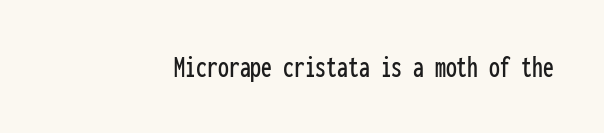
{"serif": "no", "italic": "no", "width": "condensed", "stroke_contrast": "low", "x_height": "medium", "monospaced": "yes", "underline": "no", "letter_spacing": "normal", "letter_spacing_em": 0.0, "glyph_px": 31}
